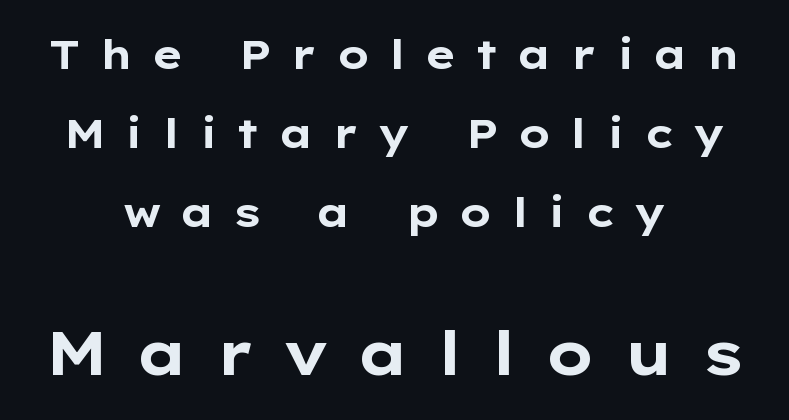
A student would call this center alignment; a typographer would say set centered. The line-height multiplier appears high, well above default. You can tell from the bare stems that sans-serif type was used. The face used here is rendered with a markedly widened letterfit. A typesetter would call this proportional, since set widths differ per character. The words here are not underlined.
